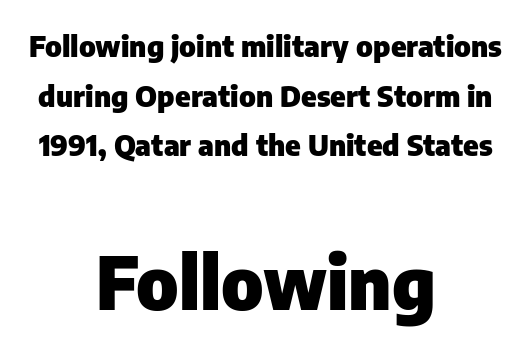
Grotesque or geometric, the face here clearly has no serifs. These two chunks differ in scale, with the bottom chunk taking the larger measure. This is the regular roman posture of the typeface. Heavy, bold letterforms. The face used here is proportionally spaced, like ordinary book or web type. A student would call this center alignment; a typographer would say set centered.
